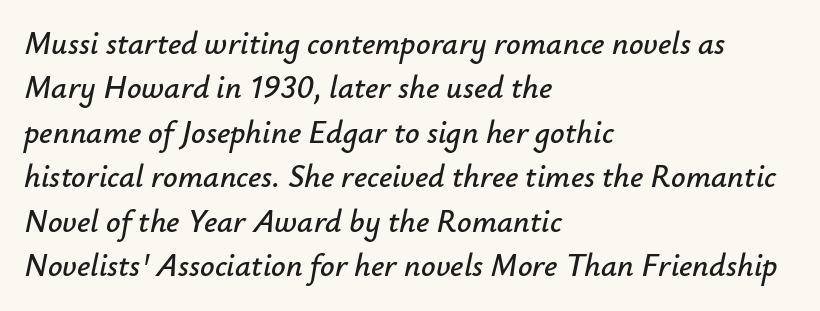
Q: Is the text italic (slanted)? A: Yes, it leans right by about 12 degrees.
Q: Is the text underlined? A: No.
Q: How is the paragraph aligned? A: Left-aligned.
Q: Is the spacing between letters normal or unusually wide? A: Normal.
Q: Is the spacing between lines tight, normal or loose? A: Normal.
Q: Width (condensed, normal, or wide)? A: Normal.
Q: Stroke contrast? A: Low.
Q: x-height? A: Small.
Q: Monospaced? A: No.
